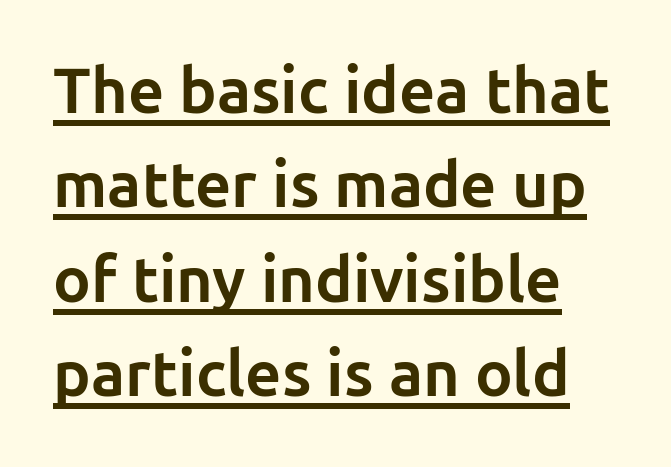
The image shows 63 px bold sans-serif type, upright; set left-aligned, normal line spacing (1.5x), normal letter spacing, underlined; low stroke contrast and a medium x-height.
